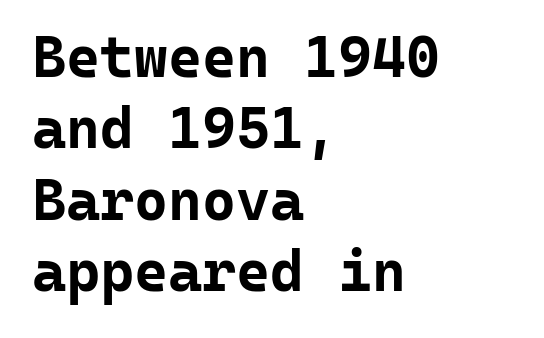
Here the glyphs are tracked normally, forming tight word shapes. Each glyph is drawn with heavy, bold strokes. Does the lettering tilt? It doesn't — this is upright. Where is the straight margin? On the left. Lines of text with bare space underneath.
